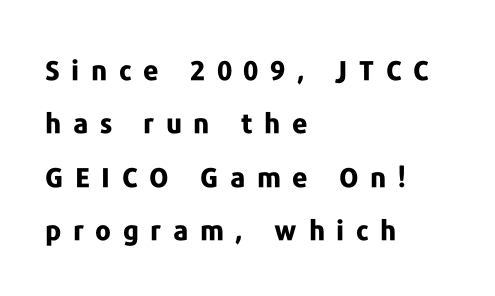
Notice how the stems are strictly vertical — no italics here. The lines are quadded left. Heavy-handed strokes throughout: this text is bold. Lines of text with bare space underneath. Is there much room between lines? Yes — plenty of vertical air separates them.
